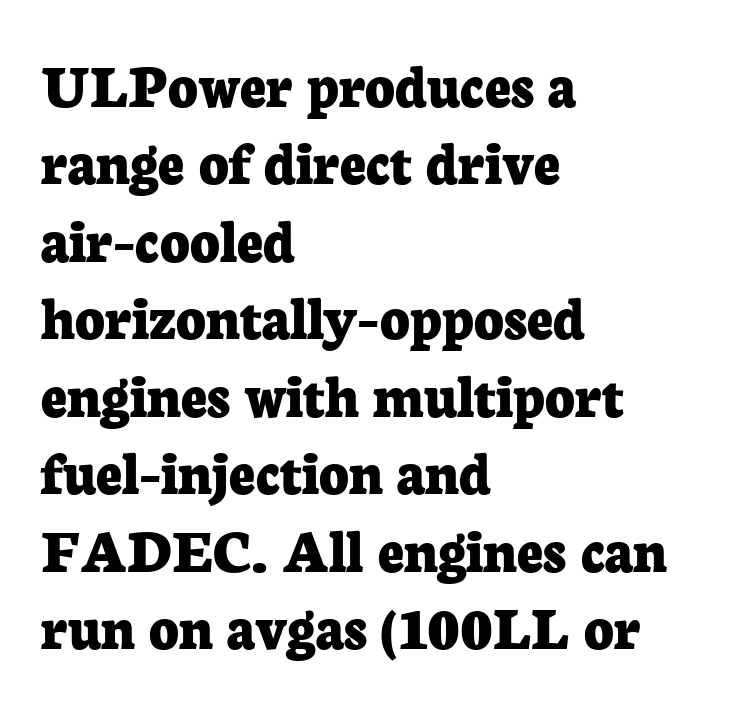
The image shows 64 px bold serif type, upright; set left-aligned, line spacing 1.21x, normal letter spacing, not underlined; low stroke contrast and a medium x-height.
